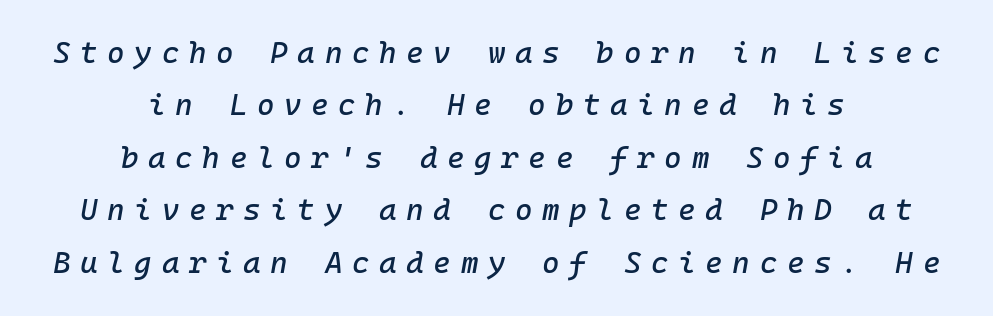
The image shows 30 px text type, italic (leaning right), monospaced; set centered, line spacing 1.75x, unusually wide letter spacing (+0.32 em), not underlined; low stroke contrast and a medium x-height.
